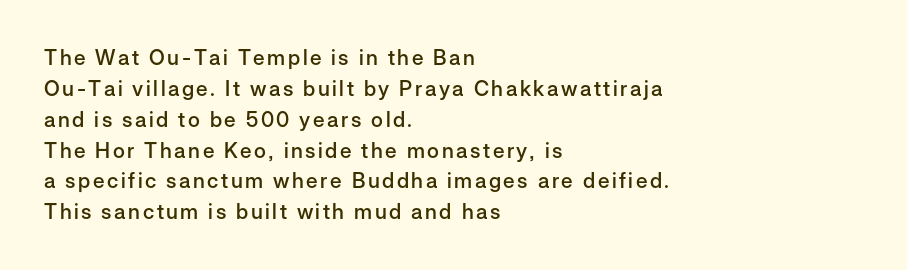
{"italic": "no", "bold": "semi", "underline": "no", "align": "left", "line_spacing": "normal", "line_spacing_ratio": 1.47, "glyph_px": 21}
